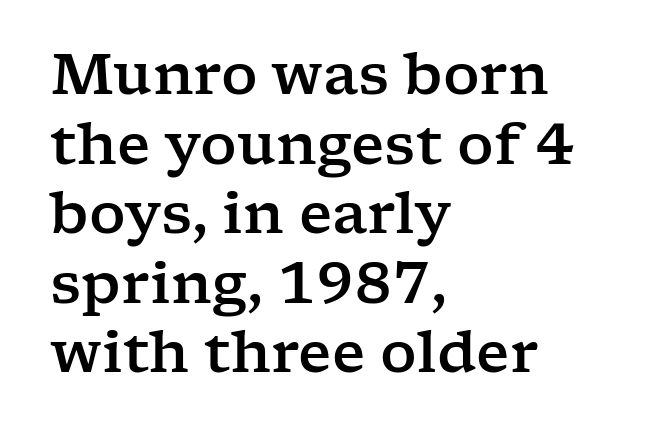
The image shows 57 px wide serif type, upright; set left-aligned, line spacing 1.22x, normal letter spacing, not underlined; low stroke contrast and a medium x-height.
